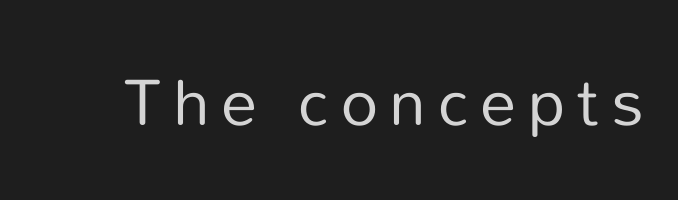
Q: Is the text bold? A: No.
Q: Is the text italic (slanted)? A: No, it is upright.
Q: Is the typeface a serif or a sans-serif typeface? A: Sans-serif.
Q: Is the text underlined? A: No.
Q: Width (condensed, normal, or wide)? A: Normal.
Q: Stroke contrast? A: Low.
Q: x-height? A: Medium.
Q: Monospaced? A: No.
